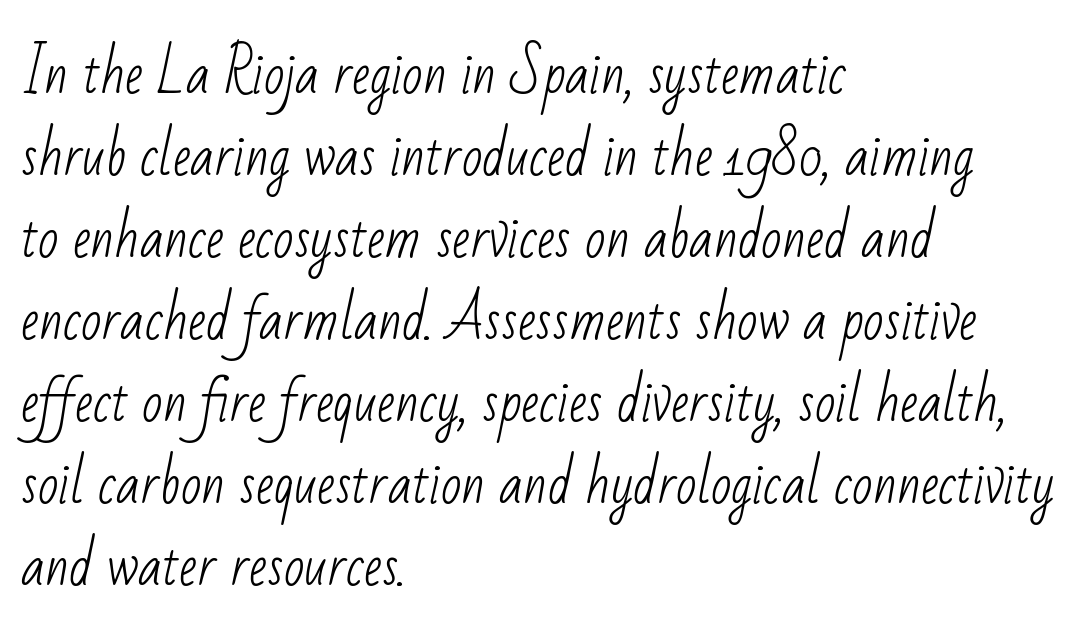
Each letter keeps its own natural width here, so spacing adapts to shape. Heft: none added — not bold. Serif or sans? Sans — the stroke terminals are bare. How would I describe the line gaps? Plain and ordinary. Letter spacing: default.
